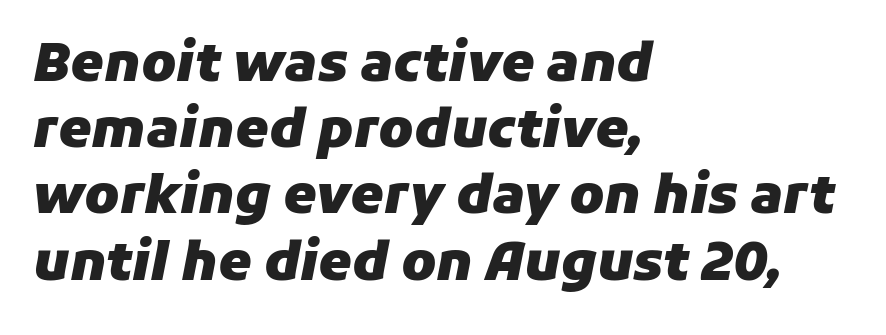
{"italic": "yes", "lean": "right", "slant_degrees": 11, "bold": "yes", "weight": "heavy", "width": "normal", "stroke_contrast": "low", "x_height": "medium", "monospaced": "no", "underline": "no", "align": "left", "line_spacing": "normal", "line_spacing_ratio": 1.25, "letter_spacing": "normal", "letter_spacing_em": 0.0, "glyph_px": 53}
